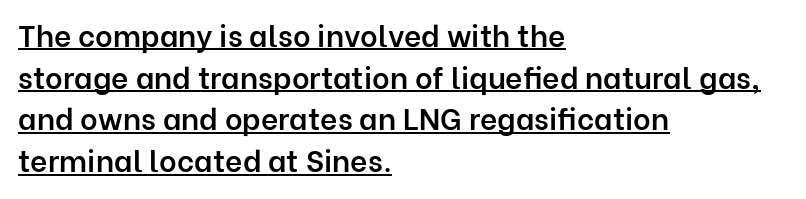
Weight: semibold (demi). Character widths vary here, with narrow letters taking less room than wide ones. Horizontally, the lines are justified to the leading edge only. This is sans-serif lettering, the kind often seen on screens and signage.
